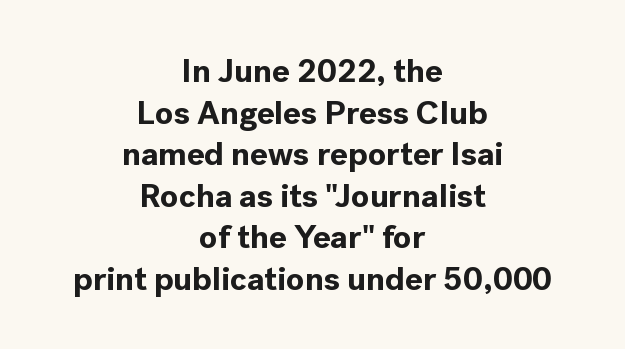
The image shows 33 px bold sans-serif type, upright; set centered, normal line spacing (1.26x), normal letter spacing, not underlined; a medium x-height.
